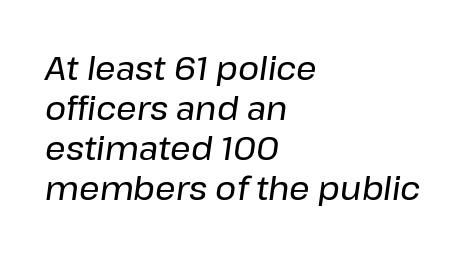
Q: Is the text italic (slanted)? A: Yes, it leans right by about 8 degrees.
Q: Is the text underlined? A: No.
Q: How is the paragraph aligned? A: Left-aligned.
Q: Is the spacing between letters normal or unusually wide? A: Normal.
Q: Is the spacing between lines tight, normal or loose? A: Normal.
Q: Width (condensed, normal, or wide)? A: Normal.
Q: Stroke contrast? A: Low.
Q: x-height? A: Medium.
Q: Monospaced? A: No.
